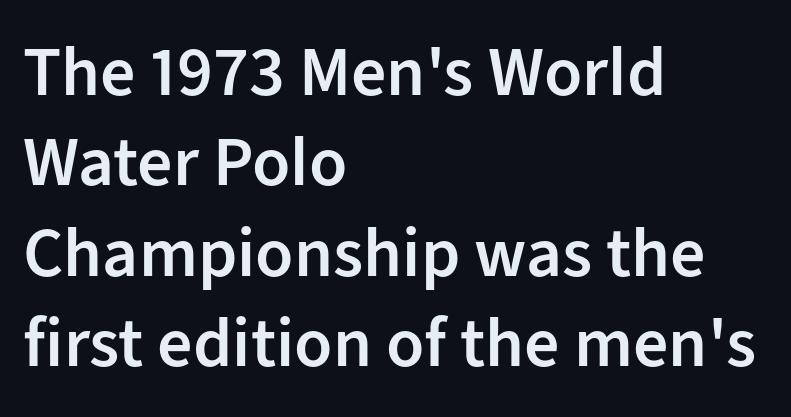
Q: Is the text bold? A: Semi-bold.
Q: Is the text italic (slanted)? A: No, it is upright.
Q: Is the typeface a serif or a sans-serif typeface? A: Sans-serif.
Q: Is the text underlined? A: No.
Q: How is the paragraph aligned? A: Left-aligned.
Q: Is the spacing between letters normal or unusually wide? A: Normal.
Q: Is the spacing between lines tight, normal or loose? A: Normal.
Q: Width (condensed, normal, or wide)? A: Normal.
Q: Stroke contrast? A: Low.
Q: x-height? A: Medium.
Q: Monospaced? A: No.
